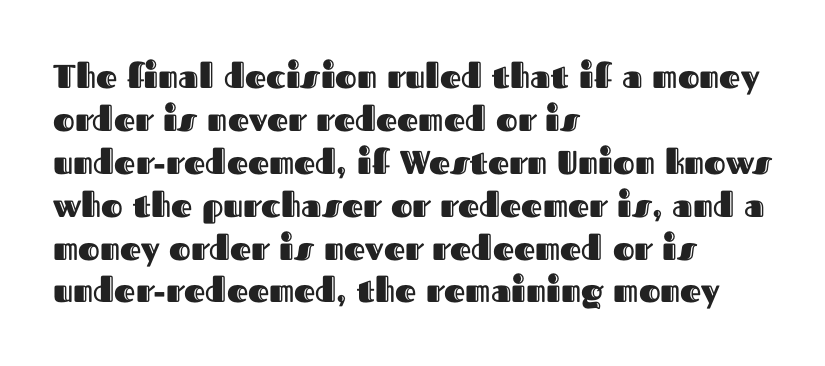
Q: Is the text italic (slanted)? A: No, it is upright.
Q: Is the text underlined? A: No.
Q: How is the paragraph aligned? A: Left-aligned.
Q: Is the spacing between letters normal or unusually wide? A: Normal.
Q: Is the spacing between lines tight, normal or loose? A: Normal.
Q: Width (condensed, normal, or wide)? A: Normal.
Q: x-height? A: Medium.
Q: Monospaced? A: No.
